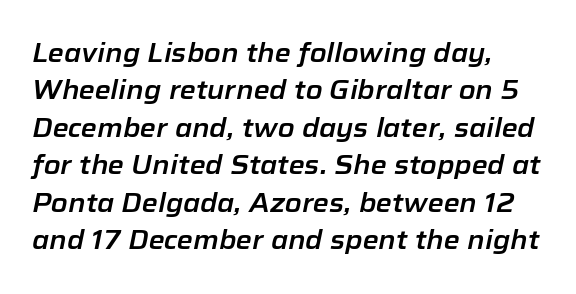
Q: Is the text italic (slanted)? A: Yes, it leans right by about 12 degrees.
Q: Is the text underlined? A: No.
Q: How is the paragraph aligned? A: Left-aligned.
Q: Is the spacing between letters normal or unusually wide? A: Normal.
Q: Is the spacing between lines tight, normal or loose? A: Normal.
